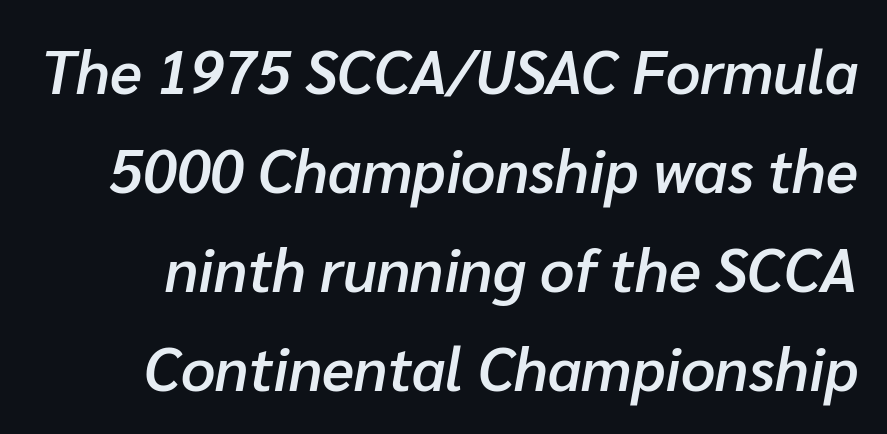
The letters advance in unequal steps, a hallmark of proportional type. Designer's note — italics engaged. Lines of text with bare space underneath. Between one letter and the next there's only the usual sliver of space.
